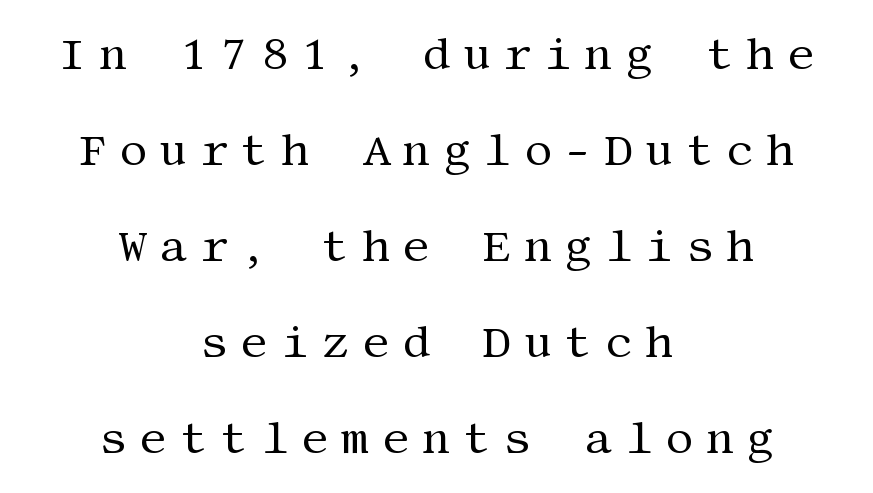
Q: Is the text bold? A: No.
Q: Is the text italic (slanted)? A: No, it is upright.
Q: Is the typeface a serif or a sans-serif typeface? A: Serif.
Q: Is the text underlined? A: No.
Q: How is the paragraph aligned? A: Centered.
Q: Is the spacing between letters normal or unusually wide? A: Unusually wide.
Q: Is the spacing between lines tight, normal or loose? A: Loose.
Q: Width (condensed, normal, or wide)? A: Normal.
Q: Stroke contrast? A: Medium.
Q: x-height? A: Large.
